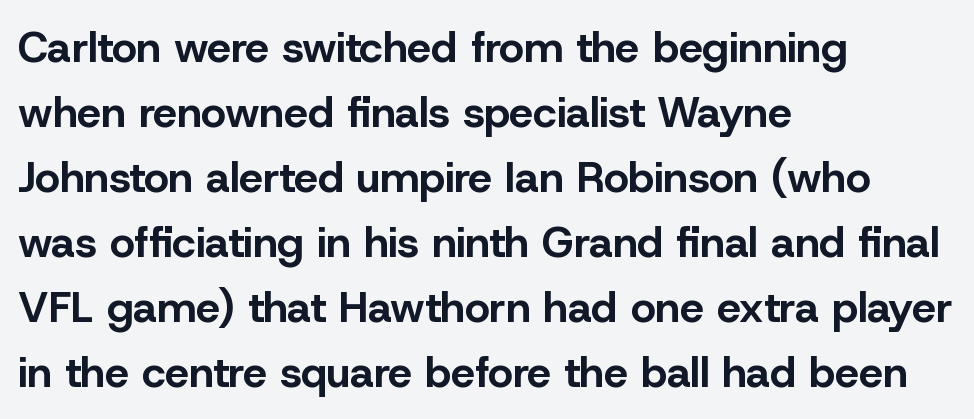
A clean baseline with only descenders dipping below it. Compared with typical body copy, the letter spacing here is the same. I'd describe the lettering as bold — thick and assertive. Horizontal bands of white between lines are of average thickness. One-word summary of the alignment: left. It's the straight-up-and-down kind of type.
